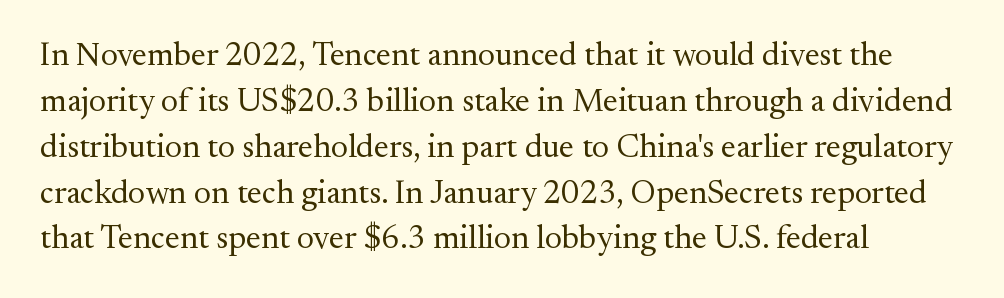
A clean baseline with only descenders dipping below it. The type is set solid horizontally, with unmodified tracking. Italic? Not at all — the glyphs are vertical. Check where the strokes stop: tiny serifs finish them off.
